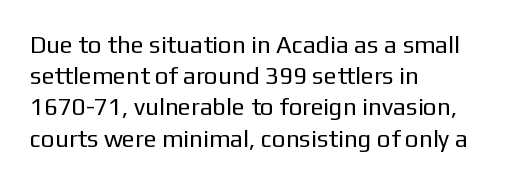
The ragged edge is on the right, which tells us the setting is flush left. The passage shown is not underscored anywhere. These lines were composed using upright roman letters. This sample uses plain, unmodified letter spacing. Reading down the column, the eye jumps a familiar distance to each next line.
